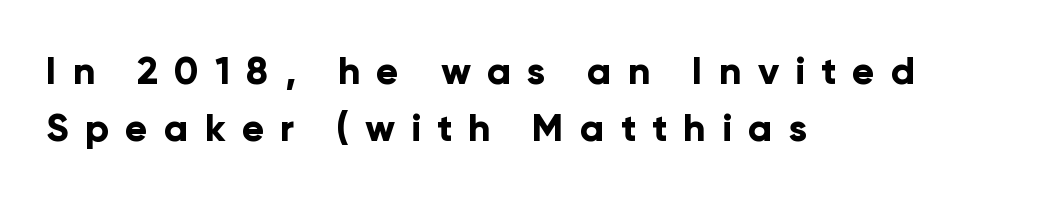
{"serif": "no", "italic": "no", "bold": "yes", "weight": "bold", "width": "normal", "stroke_contrast": "low", "x_height": "medium", "monospaced": "no", "underline": "no", "align": "left", "line_spacing": "normal", "line_spacing_ratio": 1.51, "letter_spacing": "wide", "letter_spacing_em": 0.42, "glyph_px": 38}
